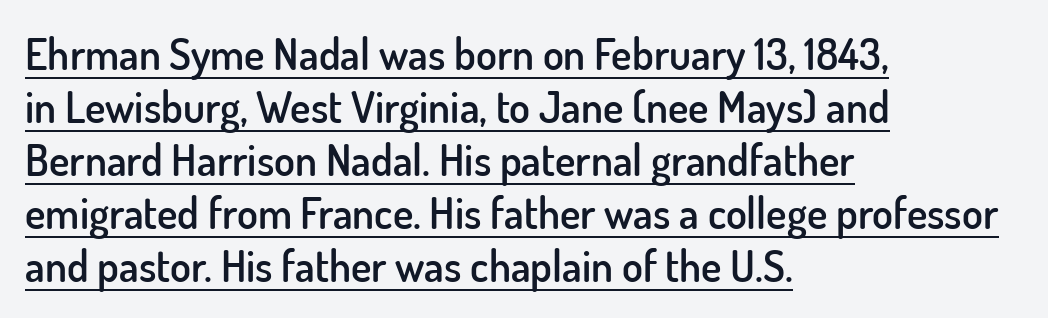
The image shows 43 px semibold sans-serif type, upright; set left-aligned, line spacing 1.23x, normal letter spacing, underlined; low stroke contrast and a small x-height.
